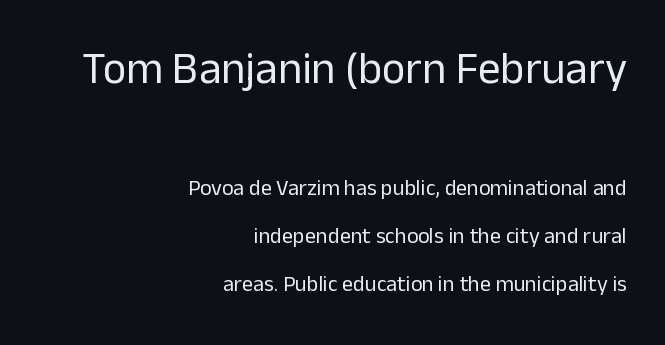
The compositor pushed each line to the right boundary. Think of a printed novel: that variable character pitch is what you see here. Beneath every word, the page is bare. In terms of leading, this rendering errs on the spacious side. Character size in the leading block exceeds that of the trailing block. Ascenders rise straight up at ninety degrees.
